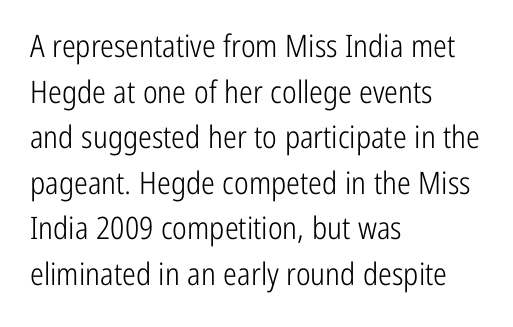
{"serif": "no", "italic": "no", "bold": "no", "weight": "light", "width": "condensed", "stroke_contrast": "low", "x_height": "medium", "monospaced": "no", "underline": "no", "align": "left", "line_spacing": "normal", "line_spacing_ratio": 1.47, "letter_spacing": "normal", "letter_spacing_em": 0.0, "glyph_px": 31}
